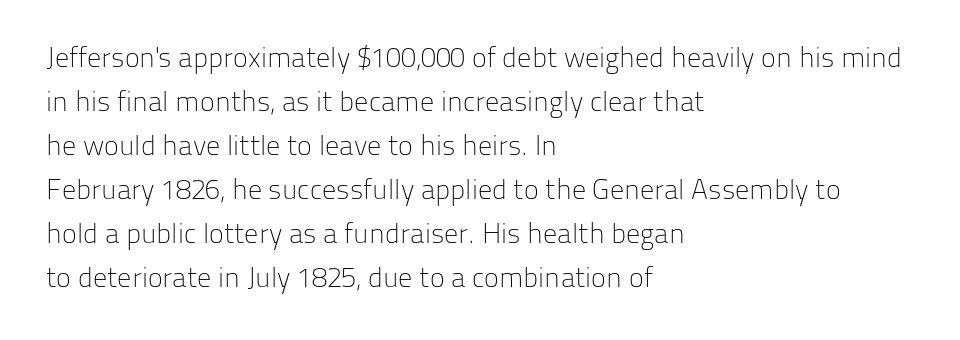
The image shows 28 px light sans-serif type, upright; set left-aligned, normal line spacing (1.57x), normal letter spacing, not underlined; low stroke contrast and a medium x-height.
